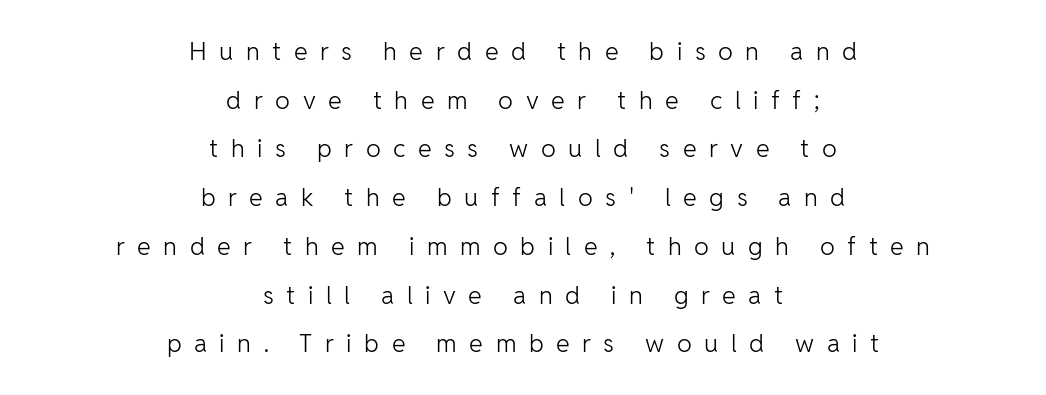
The image shows 25 px text type, upright; set centered, loose line spacing (1.95x), unusually wide letter spacing (+0.5 em), not underlined.
